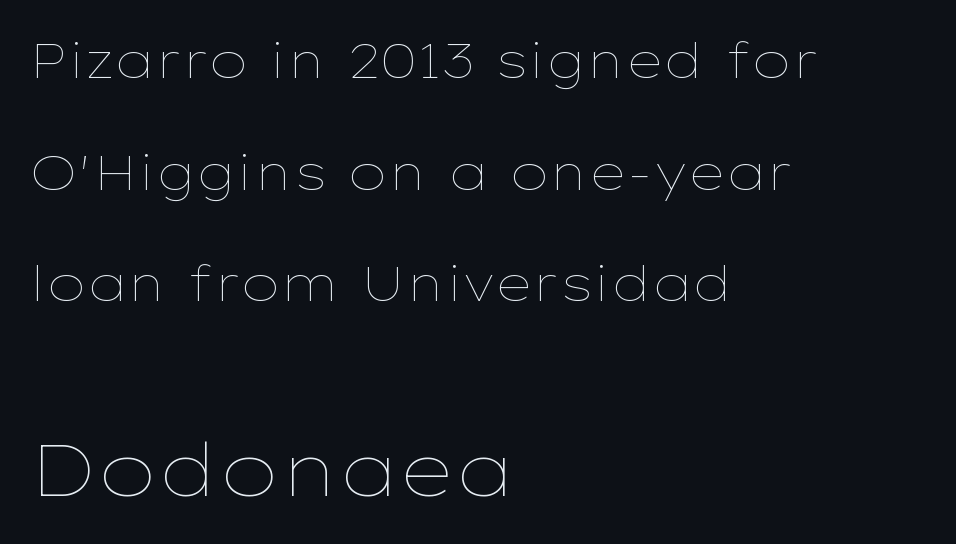
The letters advance in unequal steps, a hallmark of proportional type. Quick note: interline space is abundant. Stems and bowls with no extra thickness — not bold. The lower block of text is set noticeably larger than the block above it. Between one letter and the next there's only the usual sliver of space.
